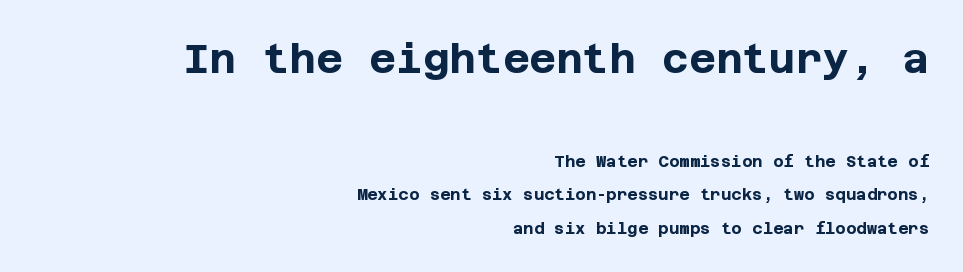
The designer dialed line spacing up above the default. Which chunk is bigger? The first one — the top block dwarfs the bottom. These lines were composed using upright roman letters. These lines keep a tight, regular rhythm from letter to letter. Are there feet on the stems? There aren't — it's a sans. The string is rendered with underlining switched off.
